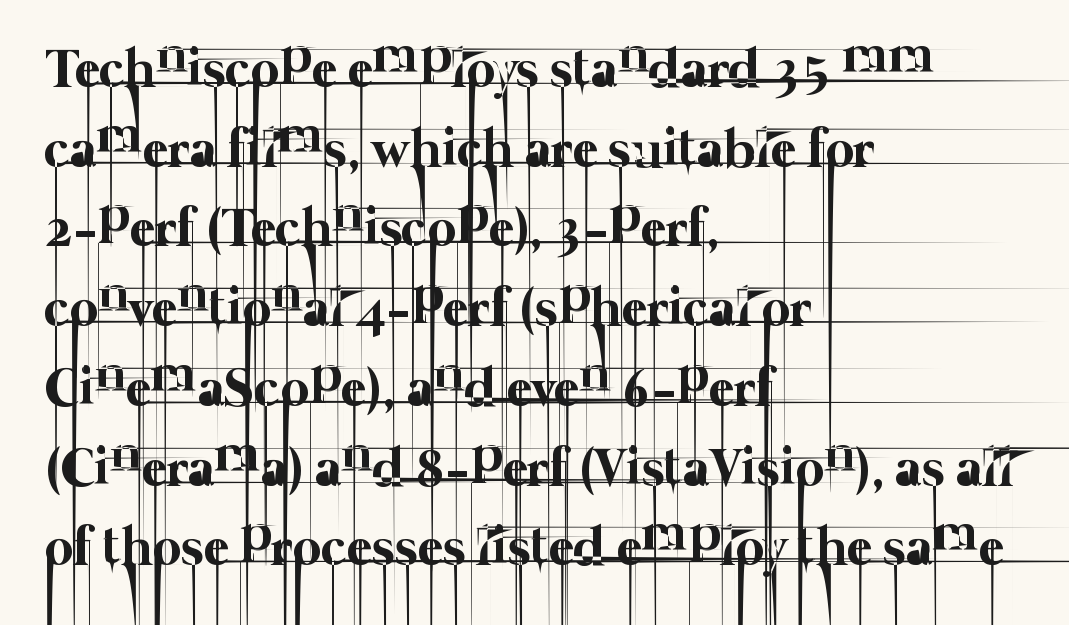
The image shows 55 px thin type; set left-aligned, normal line spacing (1.45x), normal letter spacing, not underlined; low stroke contrast and a medium x-height.
